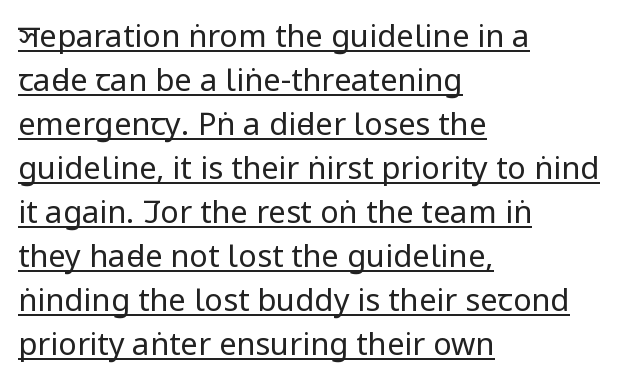
Q: Is the text bold? A: No.
Q: Is the text italic (slanted)? A: No, it is upright.
Q: Is the typeface a serif or a sans-serif typeface? A: Sans-serif.
Q: Is the text underlined? A: Yes.
Q: How is the paragraph aligned? A: Left-aligned.
Q: Is the spacing between letters normal or unusually wide? A: Normal.
Q: Is the spacing between lines tight, normal or loose? A: Normal.
Q: Width (condensed, normal, or wide)? A: Condensed.
Q: Stroke contrast? A: Low.
Q: x-height? A: Large.
Q: Monospaced? A: No.
